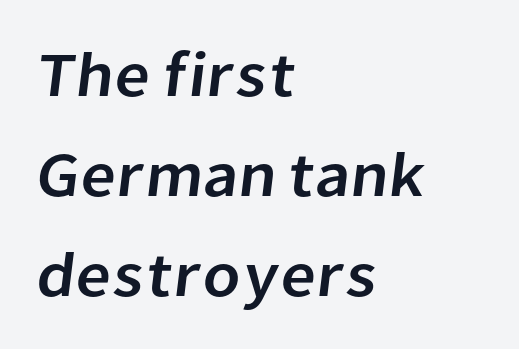
Note the varied advance widths — an 'i' is clearly narrower than an 'm'. Short and long lines alike share a common starting point at left. No feet cap the strokes, marking this as sans-serif type. Nobody touched the tracking dial on this one. The space beneath each line is pristine and unruled.
